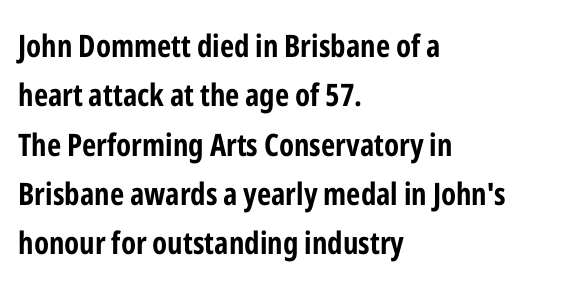
Q: Is the text bold? A: Yes.
Q: Is the text italic (slanted)? A: No, it is upright.
Q: Is the typeface a serif or a sans-serif typeface? A: Sans-serif.
Q: Is the text underlined? A: No.
Q: How is the paragraph aligned? A: Left-aligned.
Q: Is the spacing between letters normal or unusually wide? A: Normal.
Q: Is the spacing between lines tight, normal or loose? A: Normal.
Q: Width (condensed, normal, or wide)? A: Condensed.
Q: Stroke contrast? A: Low.
Q: x-height? A: Medium.
Q: Monospaced? A: No.
